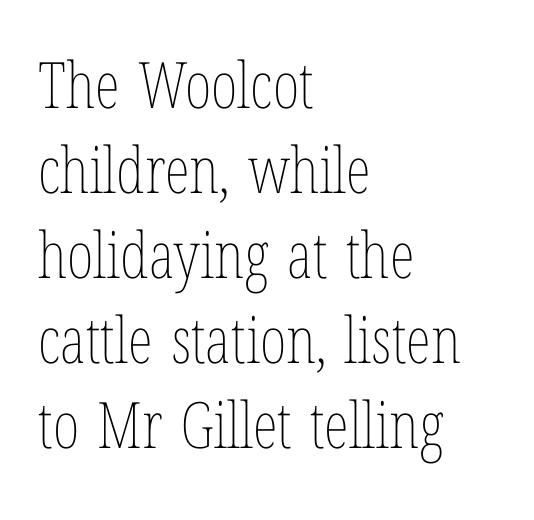
Honestly, there is no underline to notice here at all. The lettering holds an erect, upright posture throughout. A normal amount of white space separates one row of letters from the next. In terms of letterspacing, this is plain default setting. The typesetting does not lean heavy: it is not bold.
